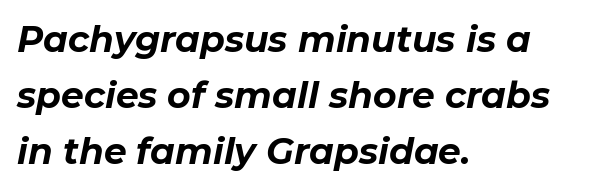
Q: Is the text bold? A: Yes.
Q: Is the text italic (slanted)? A: Yes, it leans right by about 11 degrees.
Q: Is the text underlined? A: No.
Q: How is the paragraph aligned? A: Left-aligned.
Q: Is the spacing between letters normal or unusually wide? A: Normal.
Q: Is the spacing between lines tight, normal or loose? A: Normal.
Q: Width (condensed, normal, or wide)? A: Normal.
Q: Stroke contrast? A: Low.
Q: x-height? A: Medium.
Q: Monospaced? A: No.
